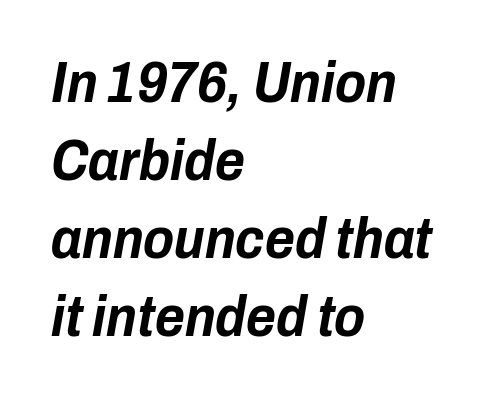
Q: Is the text bold? A: Yes.
Q: Is the text italic (slanted)? A: Yes, it leans right by about 10 degrees.
Q: Is the text underlined? A: No.
Q: How is the paragraph aligned? A: Left-aligned.
Q: Is the spacing between letters normal or unusually wide? A: Normal.
Q: Is the spacing between lines tight, normal or loose? A: Normal.
Q: Width (condensed, normal, or wide)? A: Condensed.
Q: Stroke contrast? A: Low.
Q: x-height? A: Medium.
Q: Monospaced? A: No.
